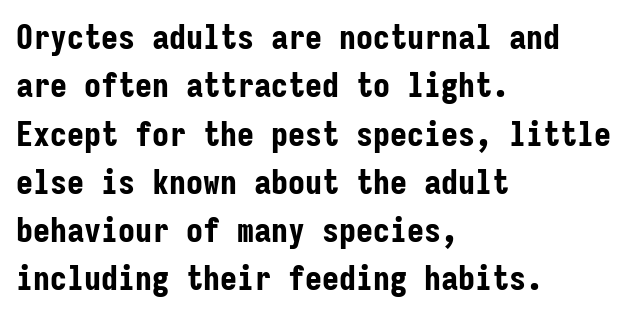
{"serif": "no", "italic": "no", "bold": "yes", "weight": "bold", "width": "condensed", "stroke_contrast": "low", "x_height": "medium", "monospaced": "yes", "underline": "no", "align": "left", "line_spacing": "normal", "line_spacing_ratio": 1.42, "letter_spacing": "normal", "letter_spacing_em": 0.0, "glyph_px": 34}
